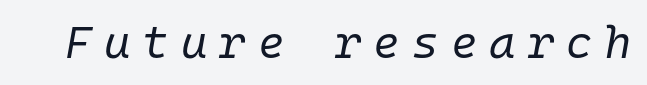
Q: Is the text bold? A: No.
Q: Is the text italic (slanted)? A: Yes, it leans right by about 10 degrees.
Q: Is the text underlined? A: No.
Q: Is the spacing between letters normal or unusually wide? A: Unusually wide.
Q: Width (condensed, normal, or wide)? A: Normal.
Q: Stroke contrast? A: Low.
Q: x-height? A: Medium.
Q: Monospaced? A: Yes.
